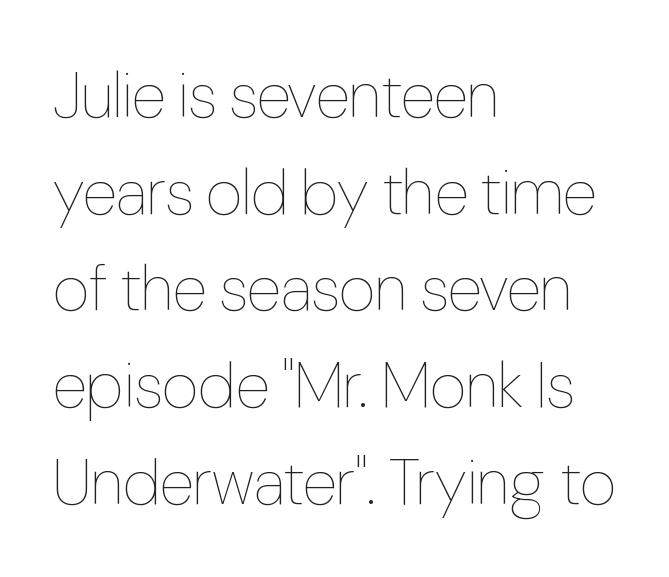
Q: Is the text bold? A: No.
Q: Is the text italic (slanted)? A: No, it is upright.
Q: Is the text underlined? A: No.
Q: How is the paragraph aligned? A: Left-aligned.
Q: Is the spacing between letters normal or unusually wide? A: Normal.
Q: Is the spacing between lines tight, normal or loose? A: Normal.
Q: Width (condensed, normal, or wide)? A: Condensed.
Q: Stroke contrast? A: Low.
Q: x-height? A: Medium.
Q: Monospaced? A: No.
